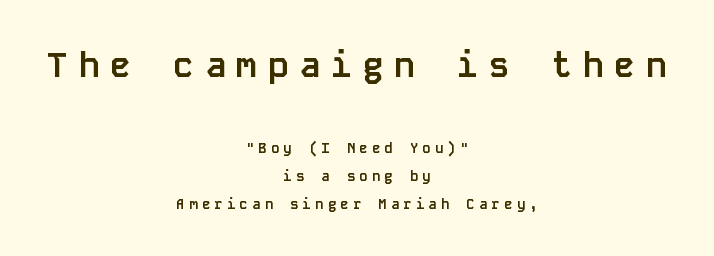
The image shows 35 px semibold sans-serif type, upright, monospaced; set centered, loose line spacing (1.98x), unusually wide letter spacing (+0.3 em), not underlined; the first (top) block is 2.5x larger; low stroke contrast and a large x-height.
